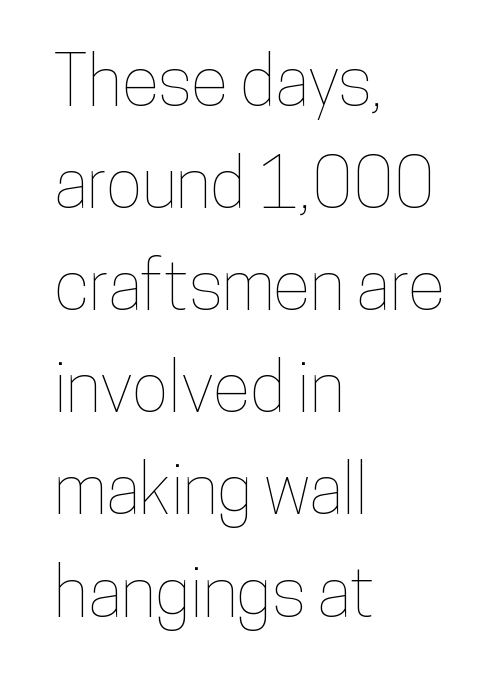
Q: Is the text italic (slanted)? A: No, it is upright.
Q: Is the text underlined? A: No.
Q: How is the paragraph aligned? A: Left-aligned.
Q: Is the spacing between letters normal or unusually wide? A: Normal.
Q: Is the spacing between lines tight, normal or loose? A: Normal.
Q: Width (condensed, normal, or wide)? A: Condensed.
Q: Stroke contrast? A: Low.
Q: x-height? A: Medium.
Q: Monospaced? A: No.
